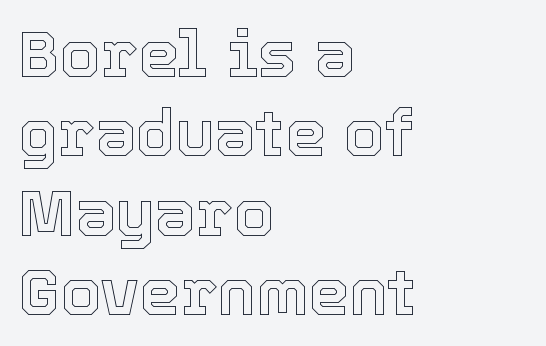
Do the letters lean? They stand straight. This sample has the flowing, uneven cadence of proportional lettering. The passage is arranged the way most books set body copy — flush left. Check under the words: just untouched page.
